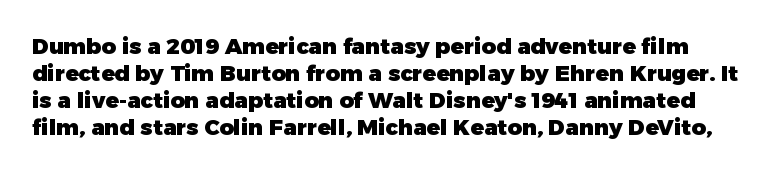
Strong, thick strokes mark this as bold type. Standard letterfit; no display-style spreading of the glyphs. The space directly below the letters is spotless. Every stem runs plumb, perpendicular to the baseline.
